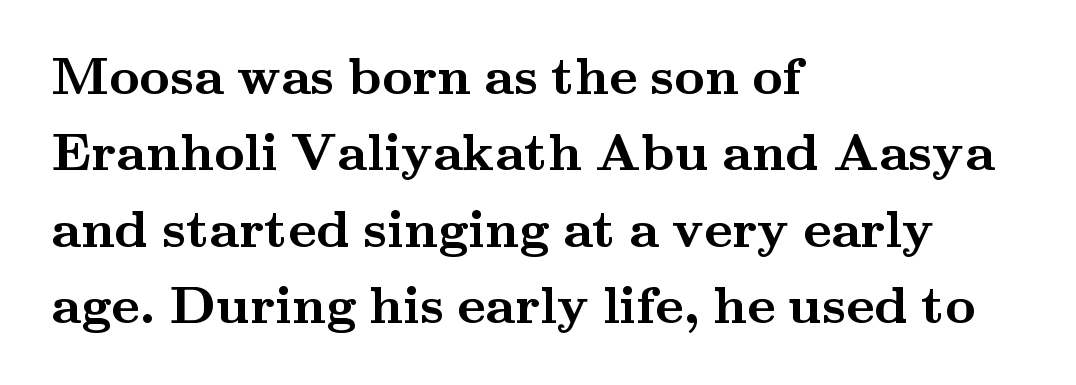
{"serif": "yes", "italic": "no", "bold": "yes", "weight": "semibold", "width": "wide", "stroke_contrast": "medium", "x_height": "small", "monospaced": "no", "underline": "no", "align": "left", "line_spacing": "normal", "line_spacing_ratio": 1.44, "letter_spacing": "normal", "letter_spacing_em": 0.0, "glyph_px": 53}
